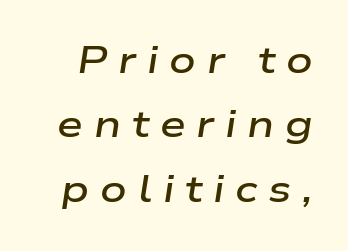
Q: Is the text bold? A: Semi-bold.
Q: Is the text italic (slanted)? A: Yes, it leans right by about 9 degrees.
Q: Is the text underlined? A: No.
Q: Is the spacing between letters normal or unusually wide? A: Unusually wide.
Q: Width (condensed, normal, or wide)? A: Wide.
Q: Stroke contrast? A: Low.
Q: x-height? A: Medium.
Q: Monospaced? A: No.
